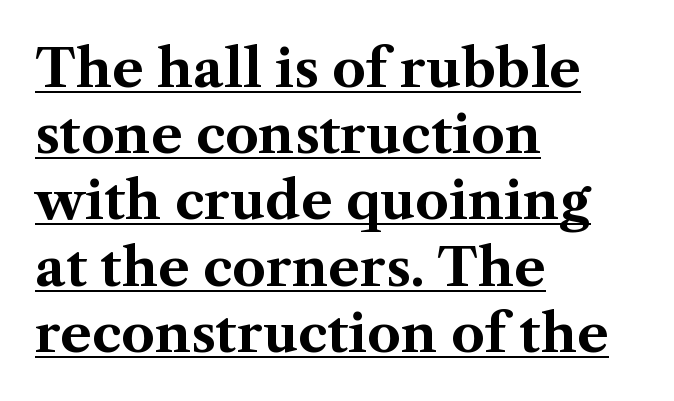
Q: Is the text bold? A: Yes.
Q: Is the text italic (slanted)? A: No, it is upright.
Q: Is the typeface a serif or a sans-serif typeface? A: Serif.
Q: Is the text underlined? A: Yes.
Q: How is the paragraph aligned? A: Left-aligned.
Q: Is the spacing between letters normal or unusually wide? A: Normal.
Q: Is the spacing between lines tight, normal or loose? A: Normal.
Q: Width (condensed, normal, or wide)? A: Normal.
Q: Stroke contrast? A: Medium.
Q: x-height? A: Medium.
Q: Monospaced? A: No.
